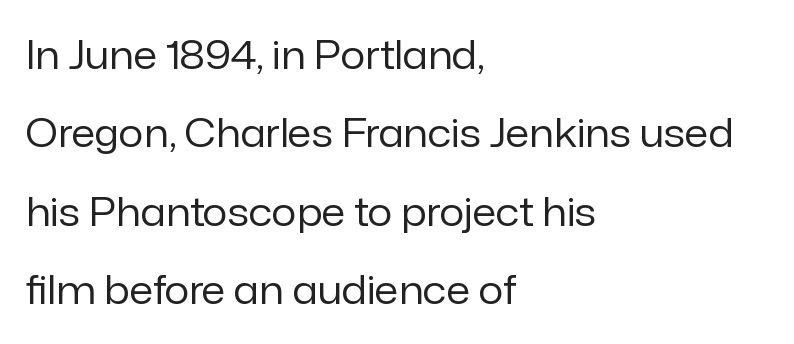
The image shows 39 px regular-weight sans-serif type, upright; set left-aligned, loose line spacing (2.01x), normal letter spacing, not underlined; low stroke contrast and a medium x-height.
